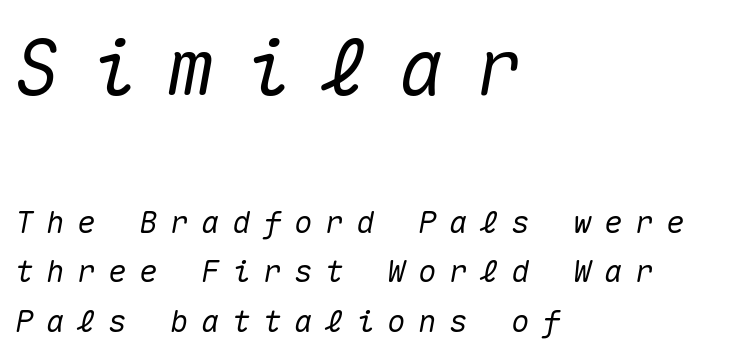
The image shows 77 px text type, italic (leaning right), monospaced; set left-aligned, normal line spacing (1.6x), unusually wide letter spacing (+0.4 em), not underlined; the first (top) block is 2.48x larger; medium stroke contrast and a medium x-height.
